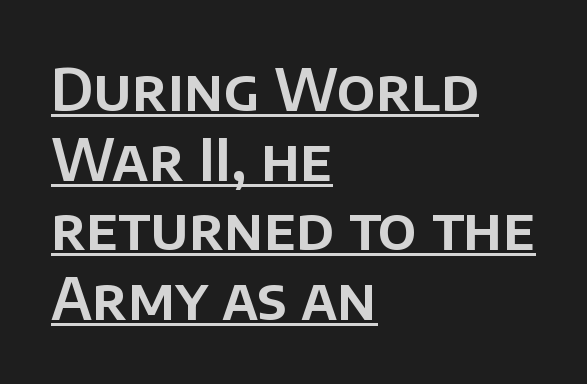
Q: Is the text italic (slanted)? A: No, it is upright.
Q: Is the typeface a serif or a sans-serif typeface? A: Sans-serif.
Q: Is the text underlined? A: Yes.
Q: How is the paragraph aligned? A: Left-aligned.
Q: Is the spacing between letters normal or unusually wide? A: Normal.
Q: Width (condensed, normal, or wide)? A: Normal.
Q: Stroke contrast? A: Low.
Q: x-height? A: Large.
Q: Monospaced? A: No.
